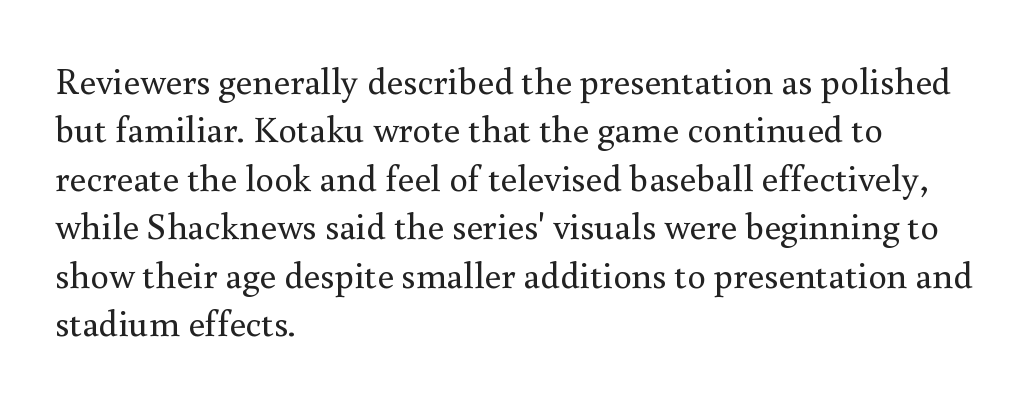
{"serif": "yes", "italic": "no", "bold": "no", "weight": "regular", "width": "normal", "stroke_contrast": "medium", "x_height": "small", "monospaced": "no", "underline": "no", "align": "left", "line_spacing": "normal", "line_spacing_ratio": 1.31, "letter_spacing": "normal", "letter_spacing_em": 0.0, "glyph_px": 37}
